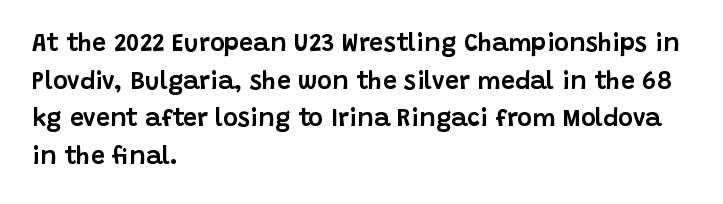
Descender tails drop into unmarked territory. If you drew a ruler down the left edge, every line would touch it. Nope, not italic — everything's standing straight. Successive baselines arrive at the customary interval. Tracking value appears to be zero — textbook default spacing.
